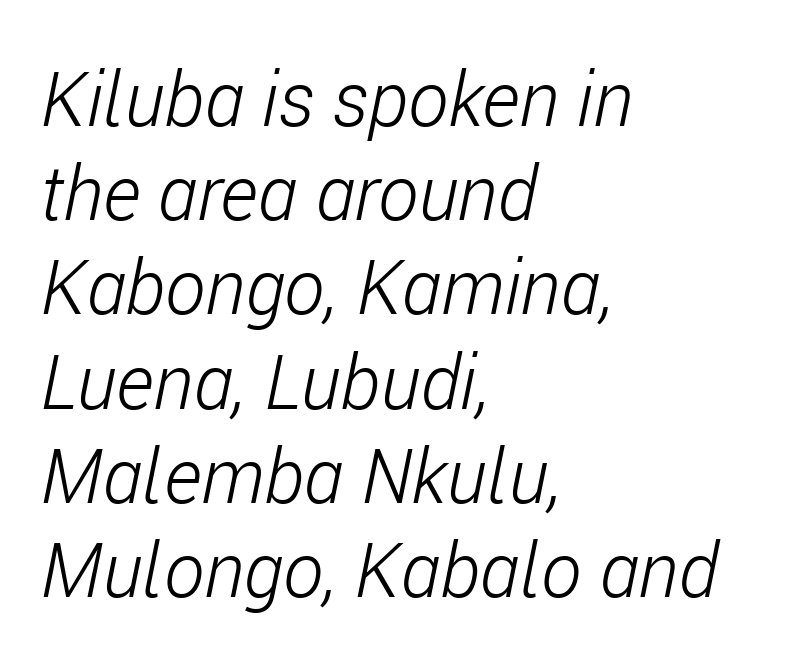
The image shows 76 px light, condensed type, italic (leaning right); set left-aligned, line spacing 1.24x, normal letter spacing, not underlined; low stroke contrast and a medium x-height.
